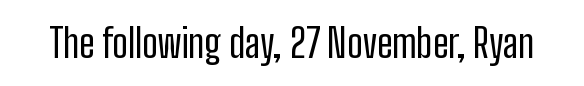
Q: Is the text bold? A: No.
Q: Is the text italic (slanted)? A: No, it is upright.
Q: Is the typeface a serif or a sans-serif typeface? A: Sans-serif.
Q: Is the text underlined? A: No.
Q: Is the spacing between letters normal or unusually wide? A: Normal.
Q: Width (condensed, normal, or wide)? A: Condensed.
Q: Stroke contrast? A: Low.
Q: x-height? A: Medium.
Q: Monospaced? A: No.
